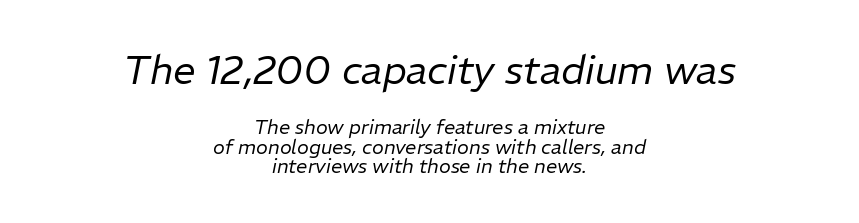
Q: Is the text bold? A: No.
Q: Is the text italic (slanted)? A: Yes, it leans right by about 11 degrees.
Q: Is the text underlined? A: No.
Q: How is the paragraph aligned? A: Centered.
Q: Is the spacing between letters normal or unusually wide? A: Normal.
Q: Is the spacing between lines tight, normal or loose? A: Tight.
Q: Which block of text is set in a larger size, the first (top) or the second (bottom)? A: The first (top) one.
Q: Width (condensed, normal, or wide)? A: Normal.
Q: Stroke contrast? A: Low.
Q: x-height? A: Medium.
Q: Monospaced? A: No.
